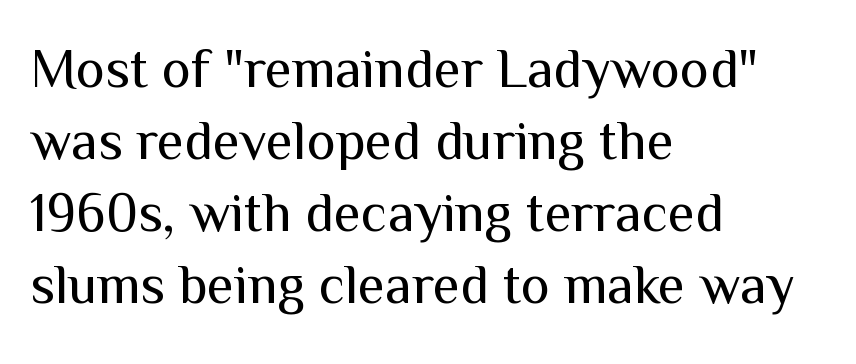
Spacing between characters is what you'd get straight out of the box. The specimen reads as upright at a glance. The rendering shows plain stroke endings on the letterforms — a sans-serif design. Does the copy run flush right? No — it runs flush left. Is the stroke heavy? The answer is a plain regular-or-lighter.
